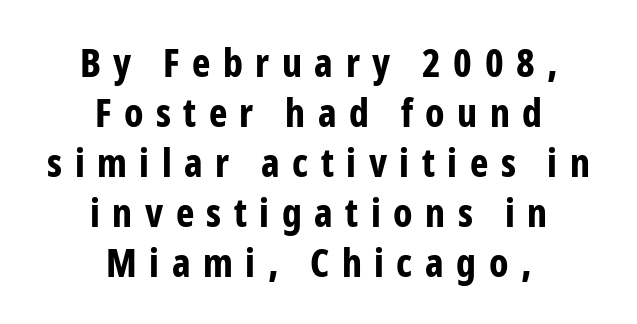
Q: Is the text bold? A: Yes.
Q: Is the text italic (slanted)? A: No, it is upright.
Q: Is the typeface a serif or a sans-serif typeface? A: Sans-serif.
Q: Is the text underlined? A: No.
Q: How is the paragraph aligned? A: Centered.
Q: Is the spacing between letters normal or unusually wide? A: Unusually wide.
Q: Is the spacing between lines tight, normal or loose? A: Normal.
Q: Width (condensed, normal, or wide)? A: Condensed.
Q: Stroke contrast? A: Low.
Q: x-height? A: Medium.
Q: Monospaced? A: No.
